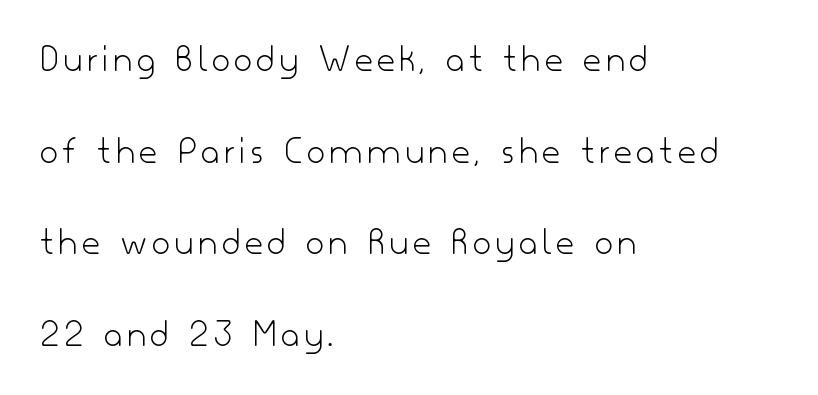
The image shows 39 px light sans-serif type, upright; set left-aligned, loose line spacing (2.35x), not underlined; low stroke contrast and a small x-height.
